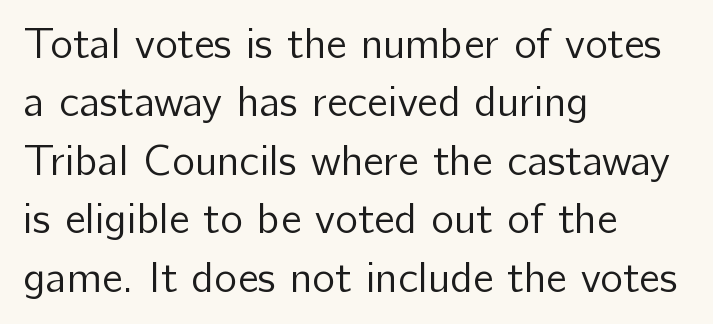
Q: Is the text bold? A: No.
Q: Is the text italic (slanted)? A: No, it is upright.
Q: Is the typeface a serif or a sans-serif typeface? A: Sans-serif.
Q: Is the text underlined? A: No.
Q: How is the paragraph aligned? A: Left-aligned.
Q: Is the spacing between letters normal or unusually wide? A: Normal.
Q: Is the spacing between lines tight, normal or loose? A: Normal.
Q: Width (condensed, normal, or wide)? A: Normal.
Q: Stroke contrast? A: Low.
Q: x-height? A: Medium.
Q: Monospaced? A: No.
